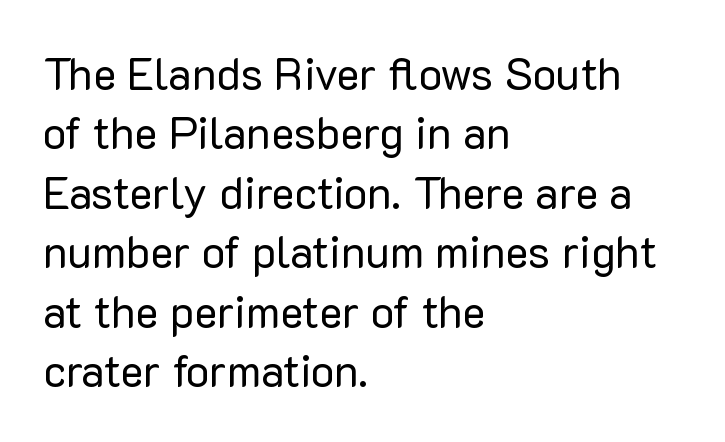
{"serif": "no", "italic": "no", "bold": "no", "weight": "regular", "width": "normal", "stroke_contrast": "low", "x_height": "medium", "monospaced": "no", "underline": "no", "align": "left", "line_spacing": "normal", "line_spacing_ratio": 1.35, "letter_spacing": "normal", "letter_spacing_em": 0.0, "glyph_px": 44}
